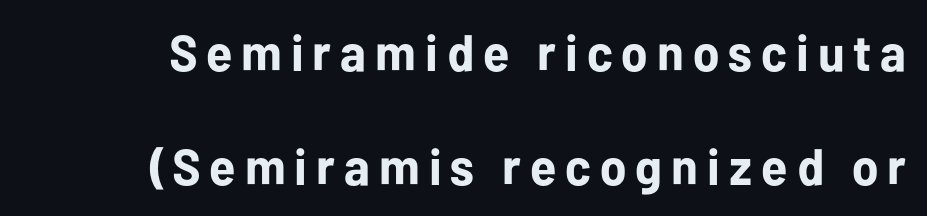
Q: Is the text bold? A: Yes.
Q: Is the text italic (slanted)? A: No, it is upright.
Q: Is the typeface a serif or a sans-serif typeface? A: Sans-serif.
Q: Is the text underlined? A: No.
Q: Is the spacing between lines tight, normal or loose? A: Loose.
Q: Width (condensed, normal, or wide)? A: Normal.
Q: Stroke contrast? A: Low.
Q: x-height? A: Medium.
Q: Monospaced? A: No.
